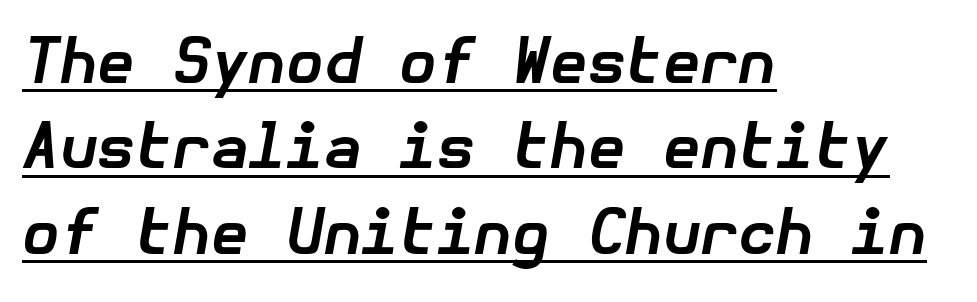
The ragged edge is on the right, which tells us the setting is flush left. Beneath each row of characters lies a ruled line. The sample has been set heavy, in full bold. The letterforms sit shoulder to shoulder at normal distance.
